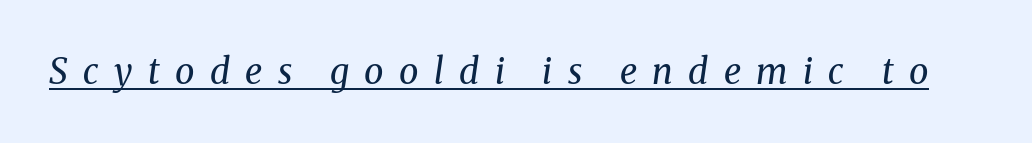
The image shows 35 px regular-weight serif type, italic (leaning right); set unusually wide letter spacing (+0.44 em), underlined; medium stroke contrast and a medium x-height.
